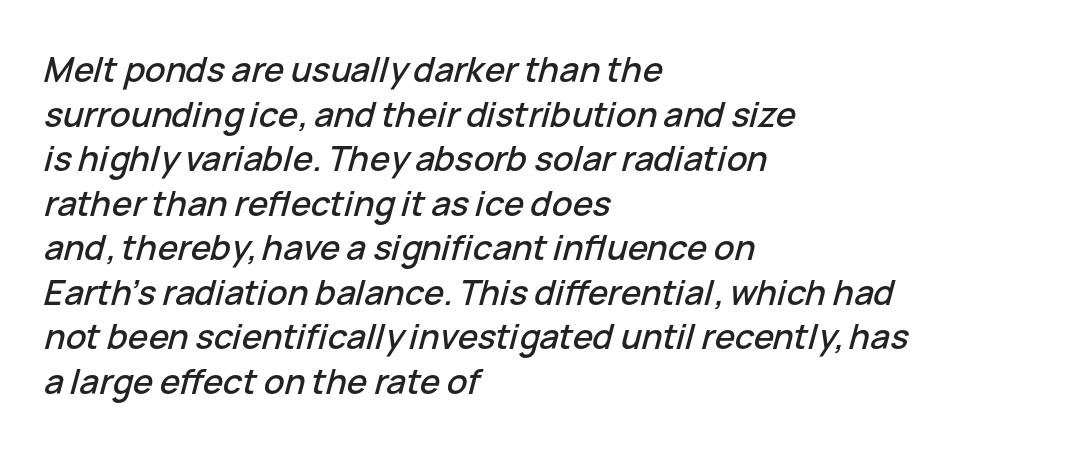
Q: Is the text italic (slanted)? A: Yes, it leans right by about 15 degrees.
Q: Is the text underlined? A: No.
Q: How is the paragraph aligned? A: Left-aligned.
Q: Is the spacing between letters normal or unusually wide? A: Normal.
Q: Is the spacing between lines tight, normal or loose? A: Normal.
Q: Width (condensed, normal, or wide)? A: Normal.
Q: Stroke contrast? A: Low.
Q: x-height? A: Medium.
Q: Monospaced? A: No.
